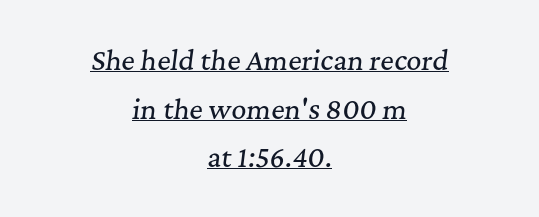
{"italic": "yes", "lean": "right", "slant_degrees": 7, "underline": "yes", "align": "center", "line_spacing_ratio": 1.87, "letter_spacing": "normal", "letter_spacing_em": 0.0, "glyph_px": 26}
